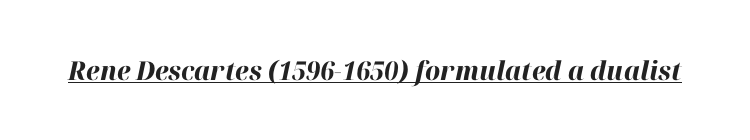
The image shows 26 px bold type, italic (leaning right); set normal letter spacing, underlined.
